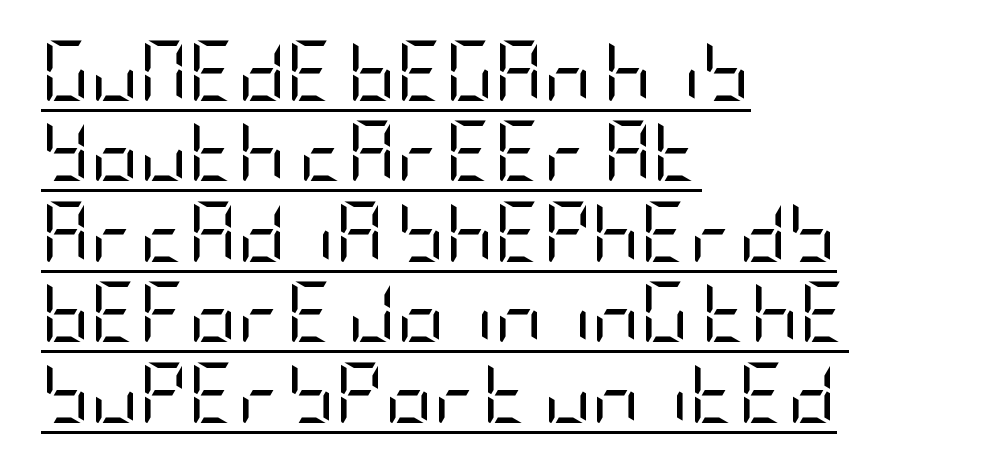
Q: Is the text bold? A: No.
Q: Is the text italic (slanted)? A: No, it is upright.
Q: Is the typeface a serif or a sans-serif typeface? A: Sans-serif.
Q: Is the text underlined? A: Yes.
Q: How is the paragraph aligned? A: Left-aligned.
Q: Is the spacing between letters normal or unusually wide? A: Normal.
Q: Is the spacing between lines tight, normal or loose? A: Normal.
Q: Width (condensed, normal, or wide)? A: Condensed.
Q: Stroke contrast? A: Low.
Q: x-height? A: Large.
